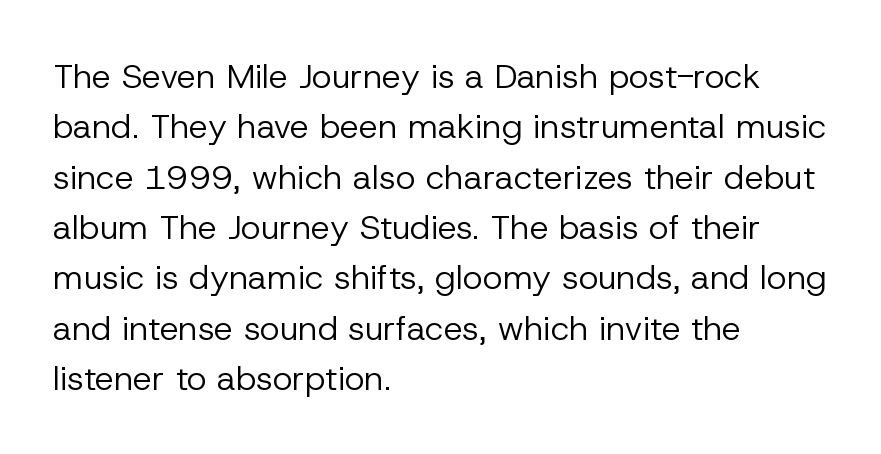
Q: Is the text bold? A: No.
Q: Is the text italic (slanted)? A: No, it is upright.
Q: Is the typeface a serif or a sans-serif typeface? A: Sans-serif.
Q: Is the text underlined? A: No.
Q: How is the paragraph aligned? A: Left-aligned.
Q: Is the spacing between letters normal or unusually wide? A: Normal.
Q: Is the spacing between lines tight, normal or loose? A: Normal.
Q: Width (condensed, normal, or wide)? A: Normal.
Q: Stroke contrast? A: Low.
Q: x-height? A: Medium.
Q: Monospaced? A: No.
